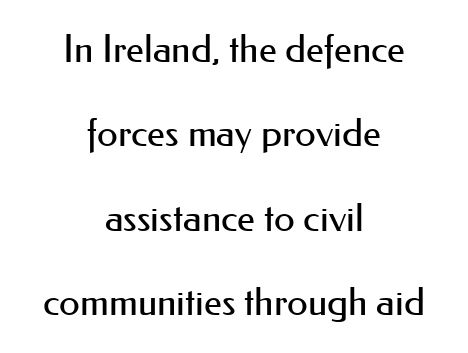
{"serif": "no", "italic": "no", "bold": "no", "weight": "regular", "width": "normal", "stroke_contrast": "medium", "x_height": "small", "monospaced": "no", "underline": "no", "align": "center", "line_spacing": "loose", "line_spacing_ratio": 2.22, "letter_spacing": "normal", "letter_spacing_em": 0.0, "glyph_px": 38}
